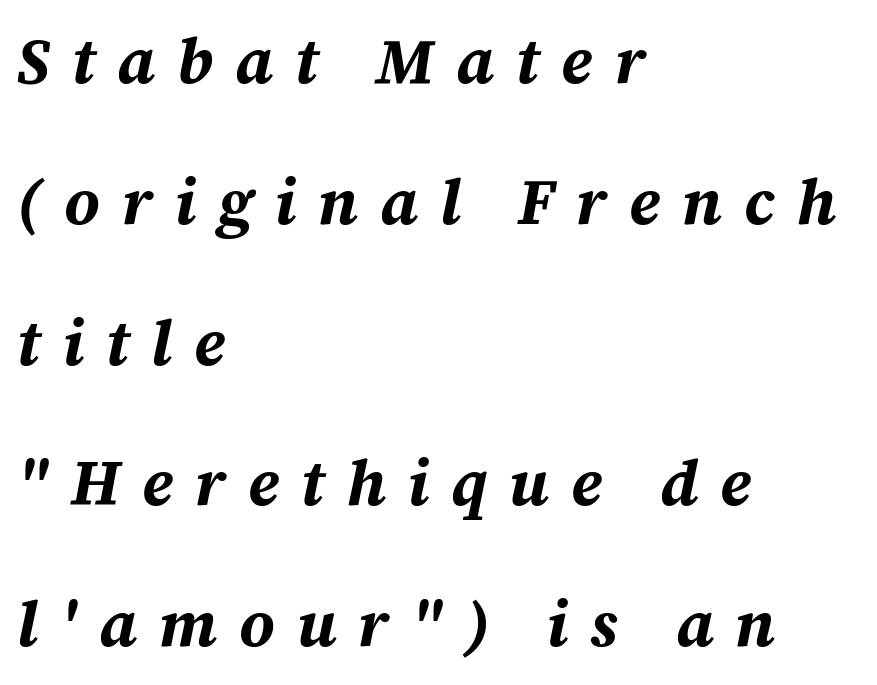
{"italic": "yes", "lean": "right", "slant_degrees": 12, "bold": "yes", "weight": "bold", "width": "normal", "stroke_contrast": "medium", "x_height": "medium", "monospaced": "no", "underline": "no", "align": "left", "line_spacing": "loose", "line_spacing_ratio": 2.2, "letter_spacing": "wide", "letter_spacing_em": 0.34, "glyph_px": 64}
